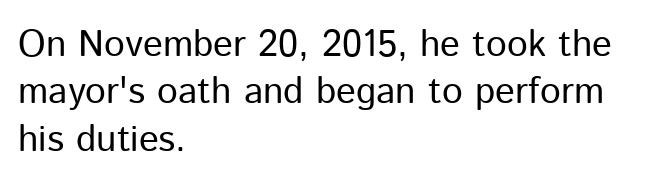
Q: Is the text bold? A: No.
Q: Is the text italic (slanted)? A: No, it is upright.
Q: Is the typeface a serif or a sans-serif typeface? A: Sans-serif.
Q: Is the text underlined? A: No.
Q: How is the paragraph aligned? A: Left-aligned.
Q: Is the spacing between letters normal or unusually wide? A: Normal.
Q: Is the spacing between lines tight, normal or loose? A: Normal.
Q: Width (condensed, normal, or wide)? A: Normal.
Q: Stroke contrast? A: Low.
Q: x-height? A: Medium.
Q: Monospaced? A: No.
